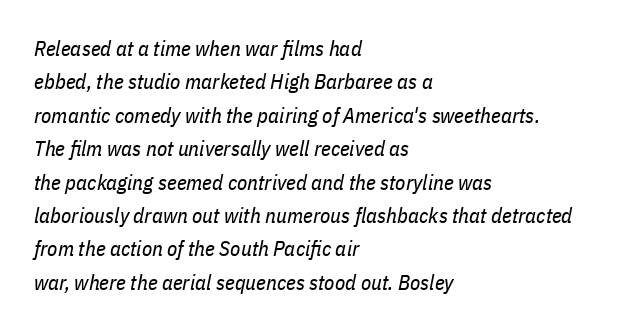
Q: Is the text bold? A: No.
Q: Is the text italic (slanted)? A: Yes, it leans right by about 11 degrees.
Q: Is the text underlined? A: No.
Q: How is the paragraph aligned? A: Left-aligned.
Q: Is the spacing between letters normal or unusually wide? A: Normal.
Q: Is the spacing between lines tight, normal or loose? A: Normal.
